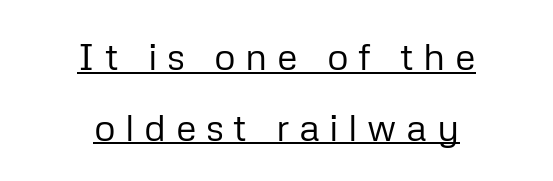
{"serif": "no", "italic": "no", "bold": "no", "weight": "regular", "width": "normal", "stroke_contrast": "low", "x_height": "medium", "monospaced": "no", "underline": "yes", "align": "center", "line_spacing_ratio": 1.86, "letter_spacing": "wide", "letter_spacing_em": 0.25, "glyph_px": 38}
